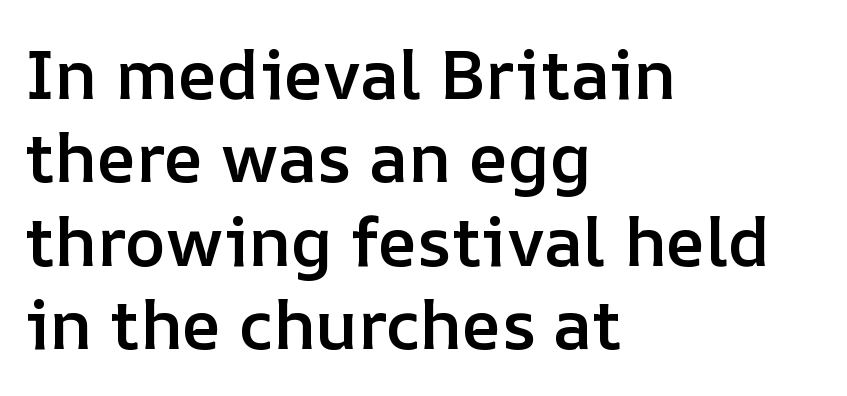
The image shows 69 px semibold type, upright; set left-aligned, line spacing 1.21x, normal letter spacing, not underlined; low stroke contrast and a medium x-height.
